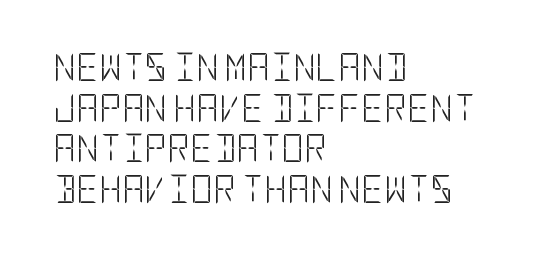
{"serif": "no", "italic": "no", "bold": "no", "weight": "light", "width": "condensed", "stroke_contrast": "low", "x_height": "large", "underline": "no", "align": "left", "line_spacing": "normal", "line_spacing_ratio": 1.45, "letter_spacing": "normal", "letter_spacing_em": 0.0, "glyph_px": 28}
